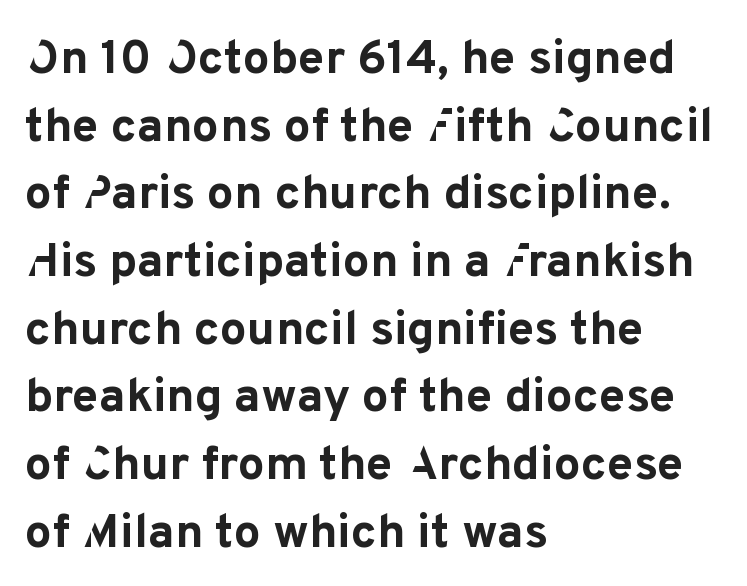
Stroke terminals: plain, sans-serif. Italic? Not at all — the glyphs are vertical. The passage shown is not underscored anywhere. The ragged edge is on the right, which tells us the setting is flush left. Interline gaps are of average width in this sample. A typesetter would call this proportional, since set widths differ per character.
